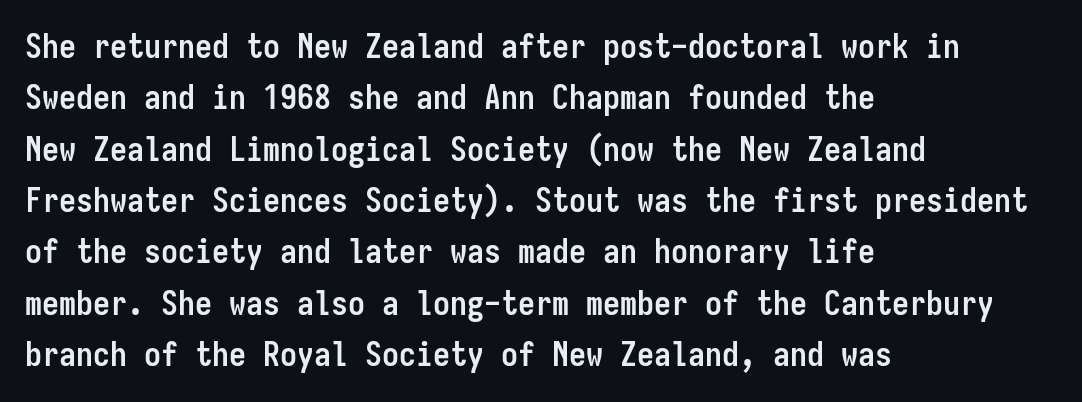
Q: Is the text bold? A: Yes.
Q: Is the text italic (slanted)? A: No, it is upright.
Q: Is the typeface a serif or a sans-serif typeface? A: Sans-serif.
Q: Is the text underlined? A: No.
Q: How is the paragraph aligned? A: Left-aligned.
Q: Is the spacing between letters normal or unusually wide? A: Normal.
Q: Is the spacing between lines tight, normal or loose? A: Normal.
Q: Width (condensed, normal, or wide)? A: Condensed.
Q: Stroke contrast? A: Low.
Q: x-height? A: Medium.
Q: Monospaced? A: Yes.
